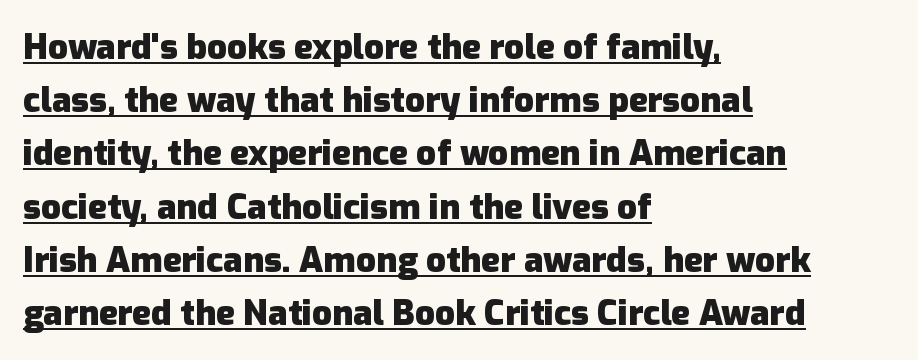
Q: Is the text bold? A: Yes.
Q: Is the text italic (slanted)? A: No, it is upright.
Q: Is the typeface a serif or a sans-serif typeface? A: Sans-serif.
Q: Is the text underlined? A: Yes.
Q: How is the paragraph aligned? A: Left-aligned.
Q: Is the spacing between letters normal or unusually wide? A: Normal.
Q: Is the spacing between lines tight, normal or loose? A: Normal.
Q: Width (condensed, normal, or wide)? A: Normal.
Q: Stroke contrast? A: Low.
Q: x-height? A: Medium.
Q: Monospaced? A: No.
